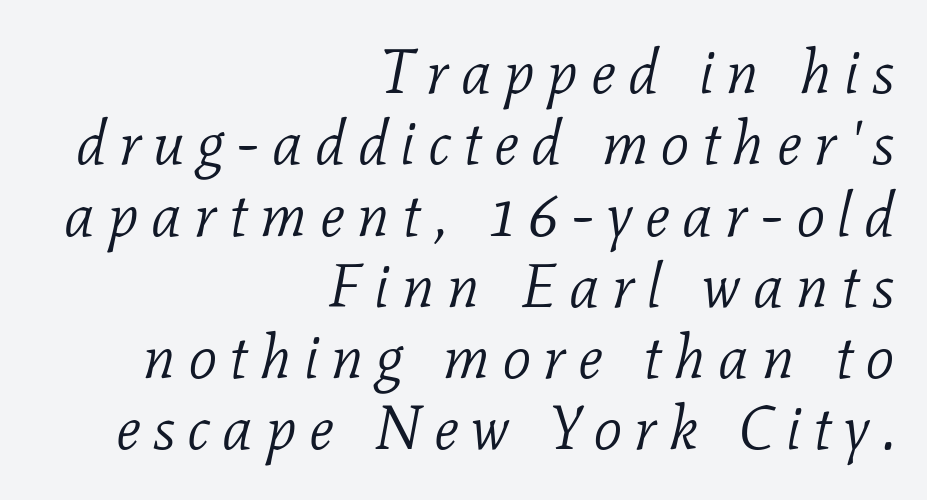
{"serif": "yes", "italic": "yes", "lean": "right", "slant_degrees": 11, "bold": "no", "weight": "light", "width": "normal", "stroke_contrast": "low", "x_height": "medium", "monospaced": "no", "underline": "no", "align": "right", "line_spacing": "tight", "line_spacing_ratio": 1.15, "letter_spacing": "wide", "letter_spacing_em": 0.2, "glyph_px": 62}
